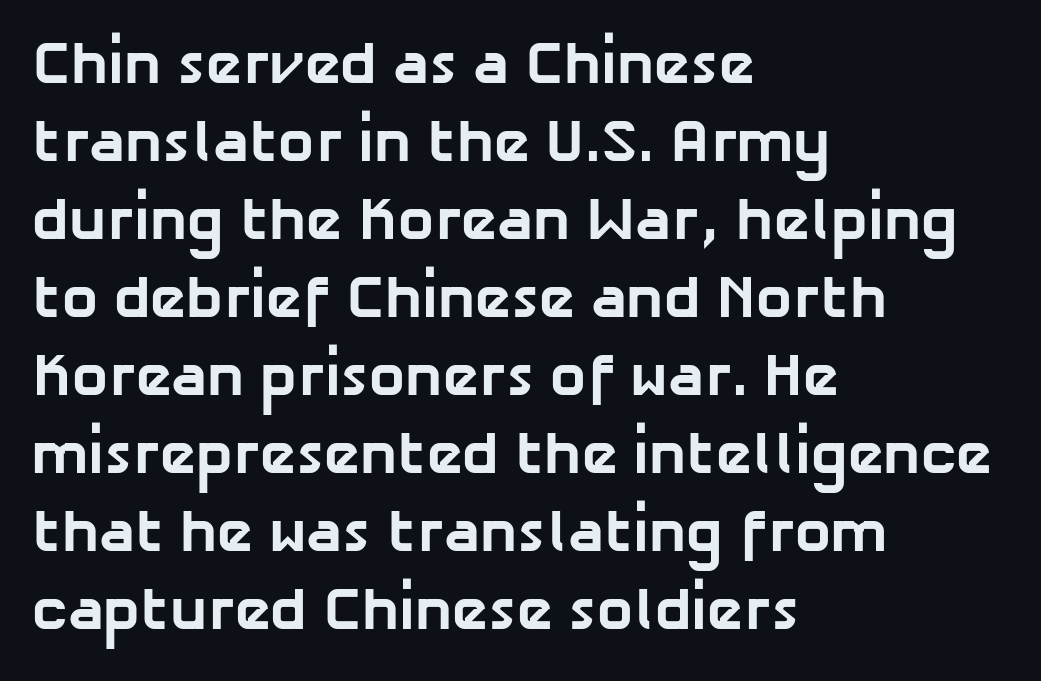
Q: Is the text bold? A: Yes.
Q: Is the typeface a serif or a sans-serif typeface? A: Sans-serif.
Q: Is the text underlined? A: No.
Q: How is the paragraph aligned? A: Left-aligned.
Q: Is the spacing between letters normal or unusually wide? A: Normal.
Q: Is the spacing between lines tight, normal or loose? A: Normal.
Q: Width (condensed, normal, or wide)? A: Normal.
Q: Stroke contrast? A: Low.
Q: x-height? A: Medium.
Q: Monospaced? A: No.
